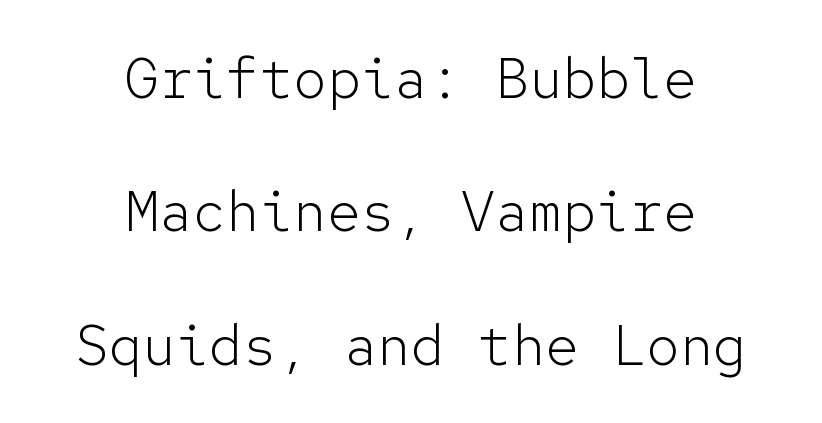
Q: Is the text bold? A: No.
Q: Is the text italic (slanted)? A: No, it is upright.
Q: Is the typeface a serif or a sans-serif typeface? A: Sans-serif.
Q: Is the text underlined? A: No.
Q: How is the paragraph aligned? A: Centered.
Q: Is the spacing between letters normal or unusually wide? A: Normal.
Q: Is the spacing between lines tight, normal or loose? A: Loose.
Q: Width (condensed, normal, or wide)? A: Normal.
Q: Stroke contrast? A: Low.
Q: x-height? A: Medium.
Q: Monospaced? A: Yes.
